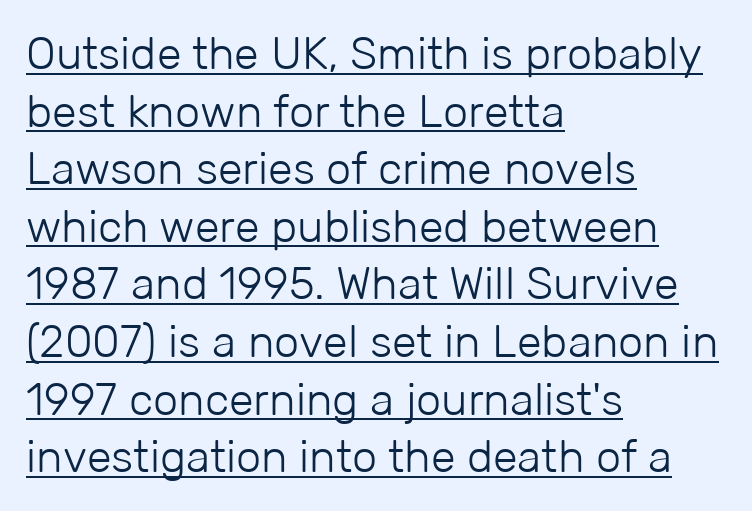
The image shows 45 px light sans-serif type, upright; set left-aligned, normal line spacing (1.28x), normal letter spacing, underlined; low stroke contrast and a medium x-height.
